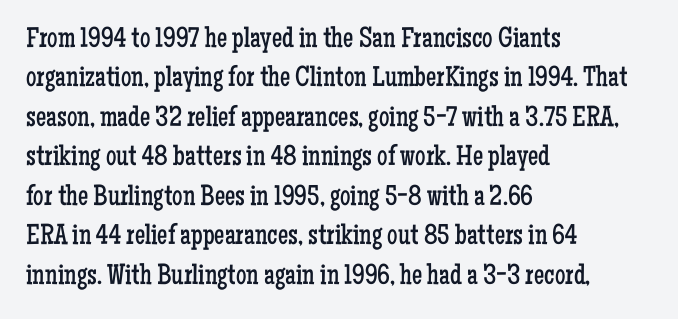
The image shows 29 px regular-weight, condensed serif type, upright; set left-aligned, normal line spacing (1.36x), normal letter spacing, not underlined; low stroke contrast and a medium x-height.
